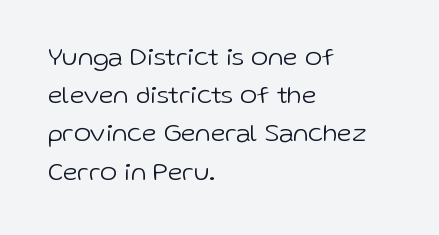
{"italic": "no", "bold": "no", "underline": "no", "align": "left", "line_spacing": "normal", "line_spacing_ratio": 1.47, "letter_spacing": "normal", "letter_spacing_em": 0.0, "glyph_px": 26}
